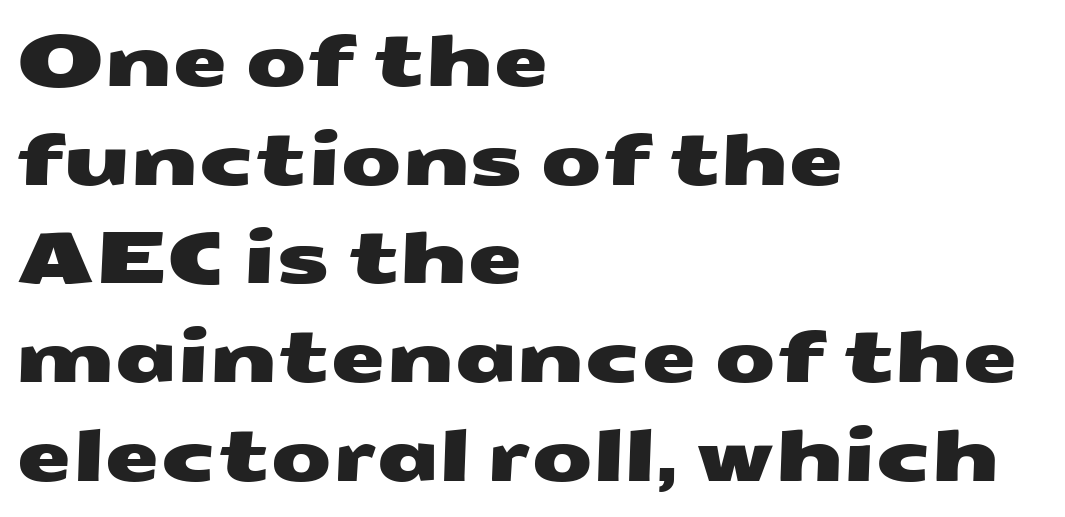
The image shows 71 px wide sans-serif type; set left-aligned, normal line spacing (1.39x), normal letter spacing, not underlined; medium stroke contrast and a medium x-height.
